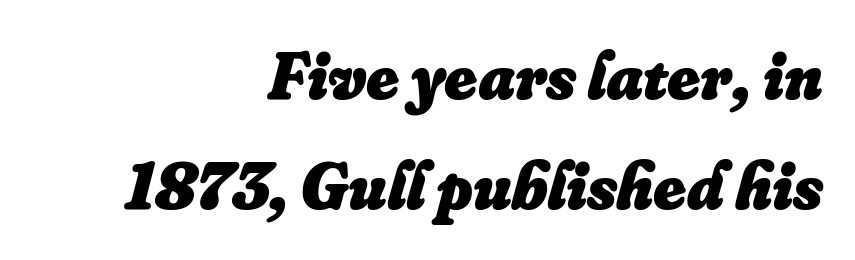
Italic: yes, the glyphs are oblique. Here the designer chose a conventional face with non-uniform glyph widths. The lines sit at an ordinary, default distance from one another. Compared with a flush-left layout, this one pins lines to the opposite, right side. Bare-footed words on every line. Notice how thick the strokes are: this is what a full bold looks like.
